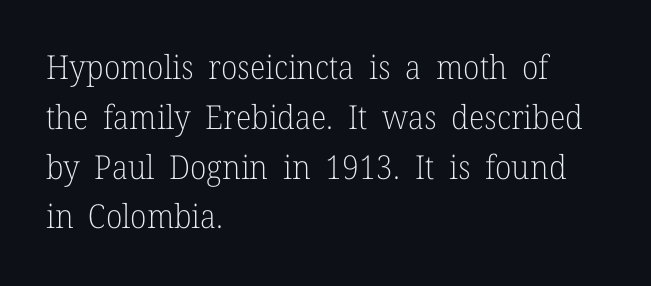
{"serif": "yes", "italic": "no", "bold": "no", "weight": "light", "width": "normal", "stroke_contrast": "low", "x_height": "medium", "monospaced": "no", "underline": "no", "align": "left", "line_spacing": "normal", "line_spacing_ratio": 1.51, "letter_spacing": "normal", "letter_spacing_em": 0.0, "glyph_px": 33}
